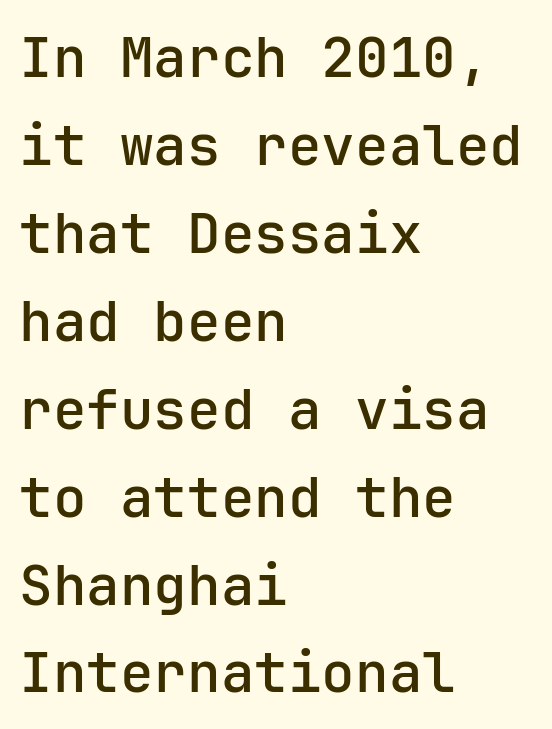
{"serif": "no", "italic": "no", "bold": "semi", "weight": "semibold", "width": "normal", "stroke_contrast": "low", "x_height": "medium", "underline": "no", "align": "left", "line_spacing": "normal", "line_spacing_ratio": 1.57, "letter_spacing": "normal", "letter_spacing_em": 0.0, "glyph_px": 56}
